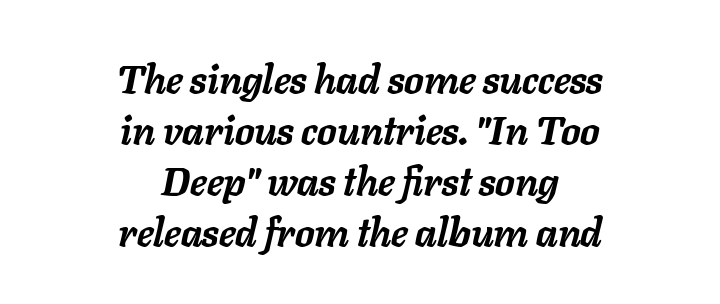
Q: Is the text bold? A: Yes.
Q: Is the text italic (slanted)? A: Yes, it leans right by about 11 degrees.
Q: Is the text underlined? A: No.
Q: How is the paragraph aligned? A: Centered.
Q: Is the spacing between letters normal or unusually wide? A: Normal.
Q: Is the spacing between lines tight, normal or loose? A: Normal.
Q: Width (condensed, normal, or wide)? A: Normal.
Q: Stroke contrast? A: Low.
Q: x-height? A: Medium.
Q: Monospaced? A: No.
